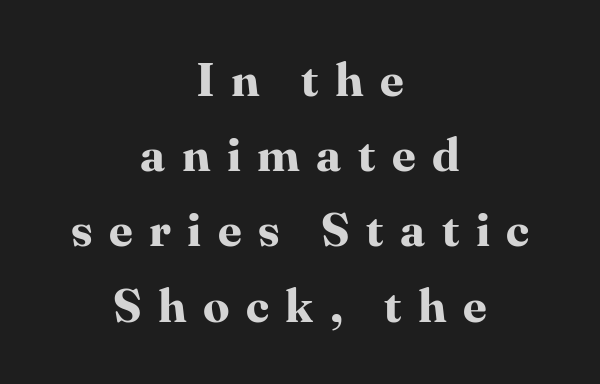
The image shows 47 px bold serif type, upright; set centered, normal line spacing (1.6x), unusually wide letter spacing (+0.35 em), not underlined; high stroke contrast and a medium x-height.
